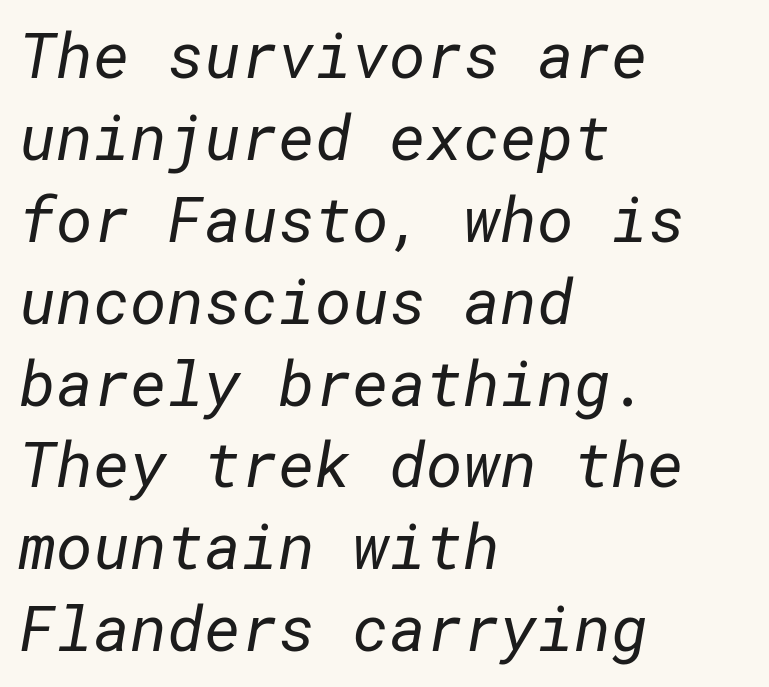
The image shows 63 px regular-weight sans-serif type; set left-aligned, normal line spacing (1.3x), normal letter spacing, not underlined; low stroke contrast and a medium x-height.
